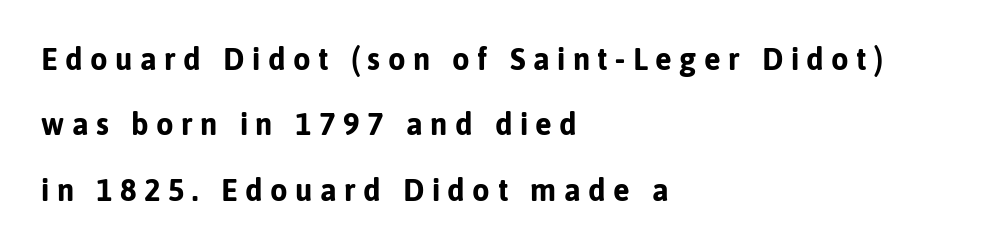
Q: Is the text bold? A: Yes.
Q: Is the text italic (slanted)? A: No, it is upright.
Q: Is the typeface a serif or a sans-serif typeface? A: Sans-serif.
Q: Is the text underlined? A: No.
Q: How is the paragraph aligned? A: Left-aligned.
Q: Is the spacing between letters normal or unusually wide? A: Unusually wide.
Q: Is the spacing between lines tight, normal or loose? A: Loose.
Q: Width (condensed, normal, or wide)? A: Normal.
Q: Stroke contrast? A: Low.
Q: x-height? A: Medium.
Q: Monospaced? A: No.
